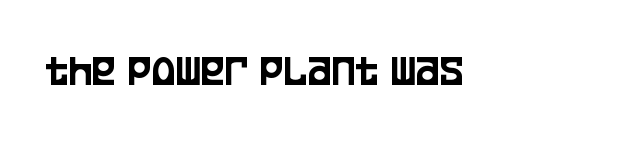
The image shows 45 px condensed sans-serif type, upright; set normal letter spacing, not underlined; low stroke contrast and a large x-height.
